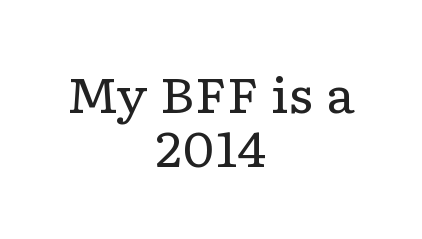
The image shows 49 px regular-weight, wide serif type, upright; set centered, tight line spacing (1.11x), normal letter spacing, not underlined; low stroke contrast and a medium x-height.
